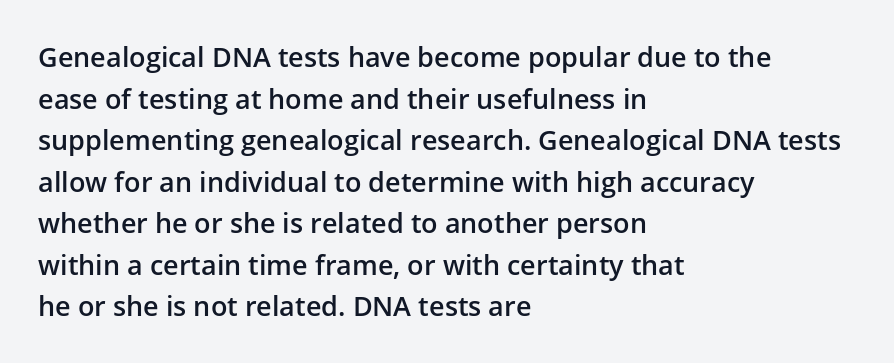
The foot of each line stays bare and open. Teacher's note: observe the even left margin — that is flush-left alignment. Summary of vertical rhythm: regular, with standard interline spacing. The typesetting leans somewhat heavy: a semibold. The lettering stays uniformly vertical, giving the passage a roman look.
